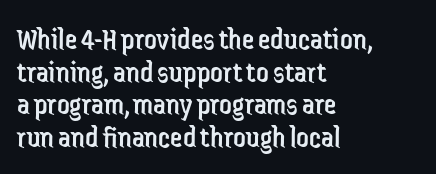
Nobody drew a line under any word here. Students, note that the glyphs here touch the page at normal intervals. Every stem runs plumb, perpendicular to the baseline. In terms of leading, this rendering errs on the cramped side. The rag falls on the right side of this text block.
